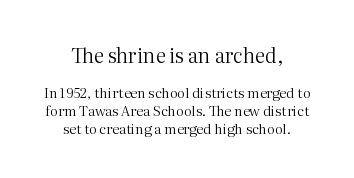
The image shows 20 px text type, upright; set centered, normal line spacing (1.29x), normal letter spacing, not underlined; the first (top) block is 1.43x larger.
